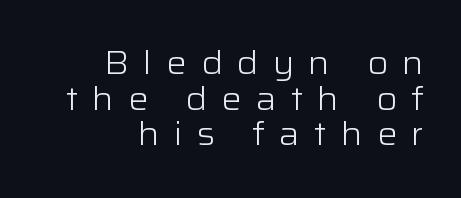
{"serif": "no", "italic": "no", "bold": "no", "weight": "light", "width": "wide", "stroke_contrast": "low", "x_height": "medium", "monospaced": "no", "underline": "no", "align": "right", "line_spacing": "tight", "line_spacing_ratio": 1.11, "letter_spacing": "wide", "letter_spacing_em": 0.44, "glyph_px": 32}
